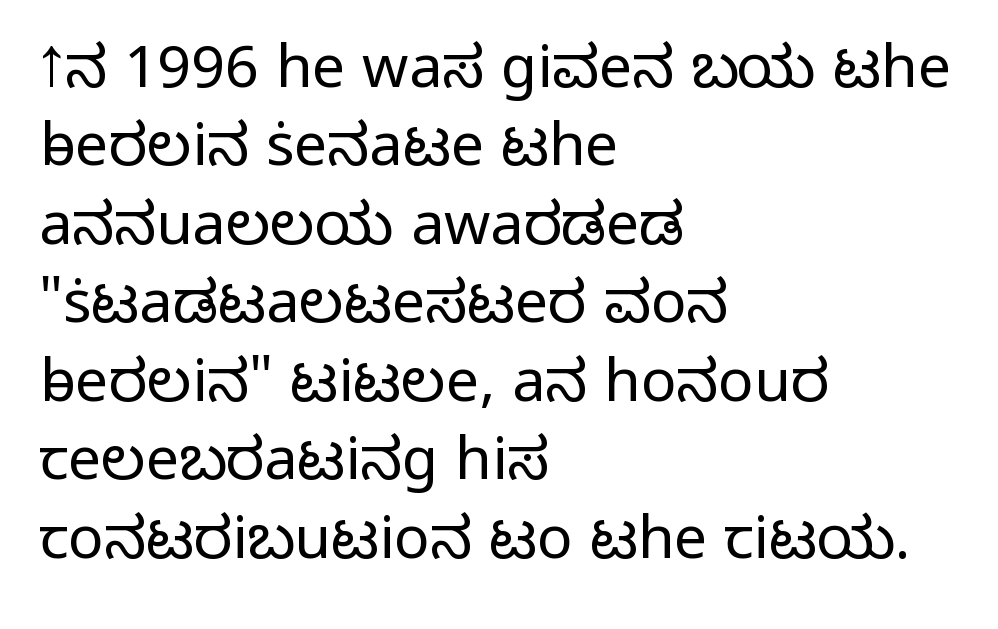
{"serif": "no", "italic": "no", "bold": "no", "weight": "light", "width": "normal", "stroke_contrast": "low", "x_height": "medium", "monospaced": "no", "underline": "no", "align": "left", "line_spacing": "normal", "line_spacing_ratio": 1.33, "letter_spacing": "normal", "letter_spacing_em": 0.0, "glyph_px": 59}
